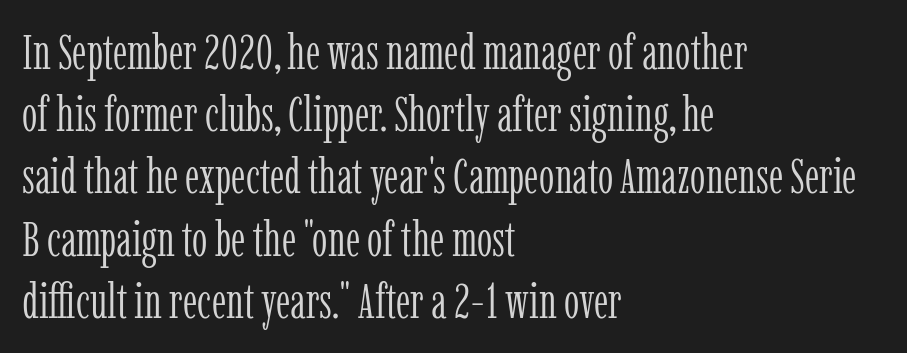
The image shows 49 px light, condensed serif type, upright; set left-aligned, normal line spacing (1.27x), normal letter spacing, not underlined; low stroke contrast and a medium x-height.
